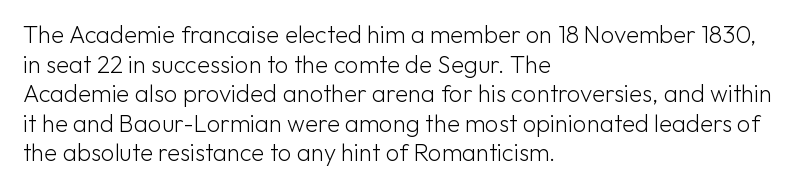
Q: Is the text bold? A: No.
Q: Is the text italic (slanted)? A: No, it is upright.
Q: Is the text underlined? A: No.
Q: How is the paragraph aligned? A: Left-aligned.
Q: Is the spacing between letters normal or unusually wide? A: Normal.
